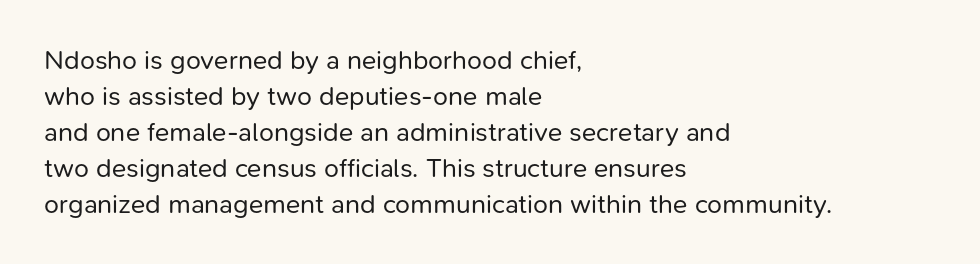
A clean baseline with only descenders dipping below it. The letters stand upright; this is a roman face. The letterforms sit shoulder to shoulder at normal distance. The compositor pushed each line to the left boundary.
